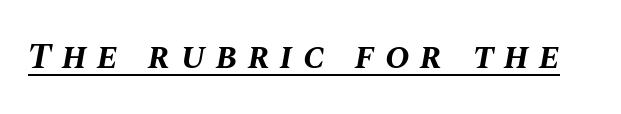
Q: Is the text bold? A: Yes.
Q: Is the text italic (slanted)? A: Yes, it leans right by about 10 degrees.
Q: Is the text underlined? A: Yes.
Q: Is the spacing between letters normal or unusually wide? A: Unusually wide.
Q: Width (condensed, normal, or wide)? A: Normal.
Q: Stroke contrast? A: Medium.
Q: x-height? A: Large.
Q: Monospaced? A: No.
